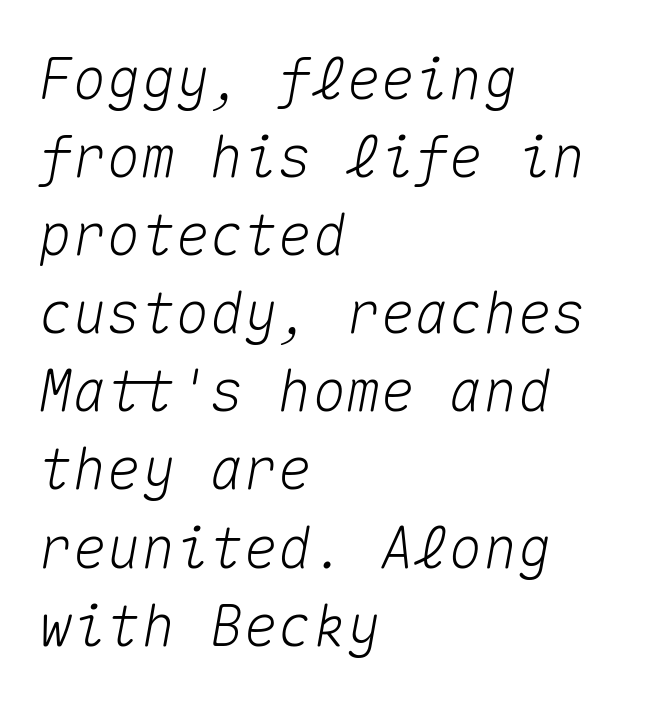
Q: Is the text italic (slanted)? A: Yes, it leans right by about 10 degrees.
Q: Is the text underlined? A: No.
Q: How is the paragraph aligned? A: Left-aligned.
Q: Is the spacing between letters normal or unusually wide? A: Normal.
Q: Is the spacing between lines tight, normal or loose? A: Normal.
Q: Width (condensed, normal, or wide)? A: Normal.
Q: Stroke contrast? A: Medium.
Q: x-height? A: Medium.
Q: Monospaced? A: Yes.
